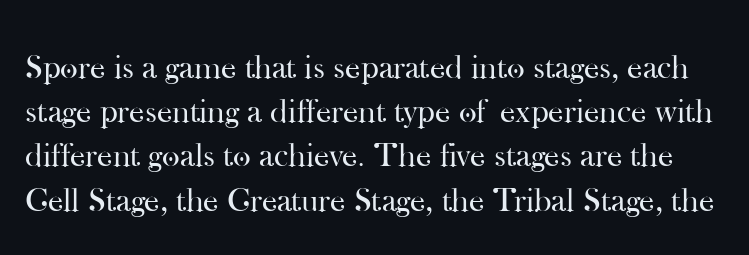
The image shows 34 px regular-weight serif type, upright; set normal line spacing (1.3x), normal letter spacing, not underlined; high stroke contrast and a small x-height.
